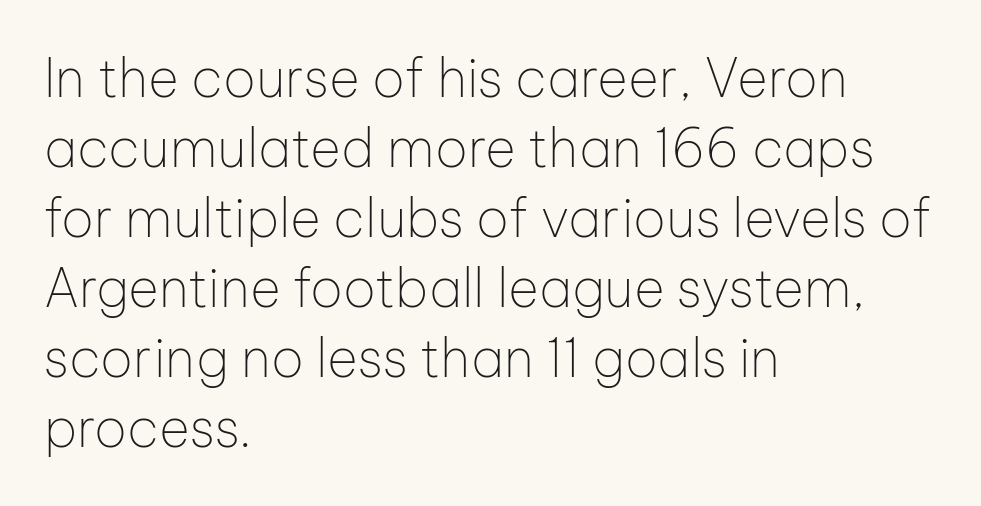
The image shows 53 px thin sans-serif type, upright; set left-aligned, normal line spacing (1.32x), normal letter spacing, not underlined; low stroke contrast and a medium x-height.
